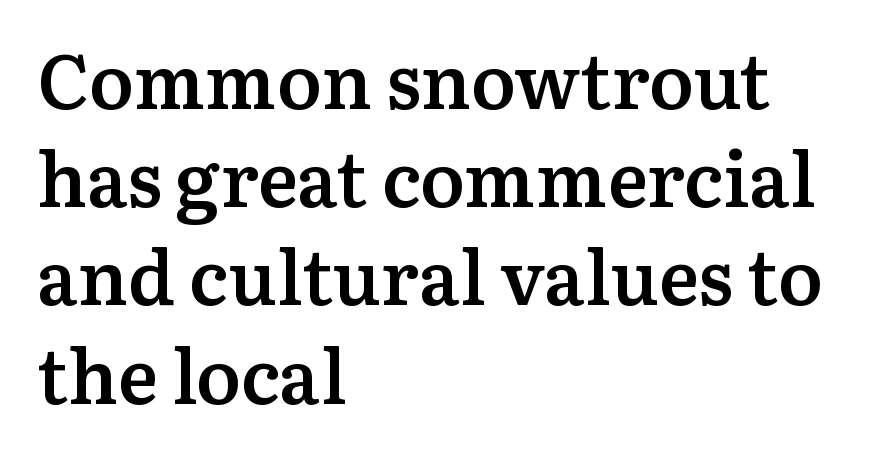
Q: Is the text bold? A: Semi-bold.
Q: Is the text italic (slanted)? A: No, it is upright.
Q: Is the typeface a serif or a sans-serif typeface? A: Serif.
Q: Is the text underlined? A: No.
Q: How is the paragraph aligned? A: Left-aligned.
Q: Is the spacing between letters normal or unusually wide? A: Normal.
Q: Is the spacing between lines tight, normal or loose? A: Normal.
Q: Width (condensed, normal, or wide)? A: Normal.
Q: Stroke contrast? A: Medium.
Q: x-height? A: Medium.
Q: Monospaced? A: No.
